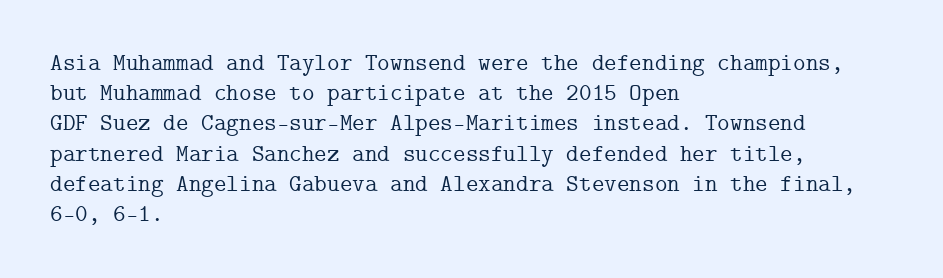
{"italic": "no", "underline": "no", "align": "left", "line_spacing": "normal", "line_spacing_ratio": 1.26, "letter_spacing": "normal", "letter_spacing_em": 0.0, "glyph_px": 24}
